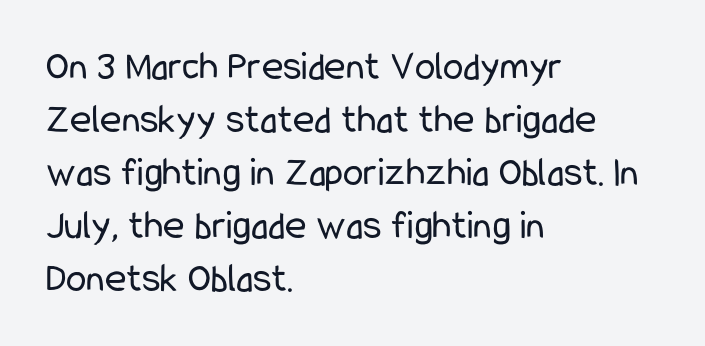
The lines are quadded left. A typesetter would mark this as roman, not italic. Here the designer chose a conventional face with non-uniform glyph widths. No extra tracking has been applied to these lines. The typeface has the unassuming heft of standard copy or less. The type family on display is of the sans-serif kind.
